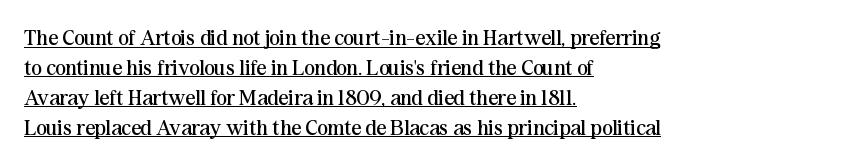
Q: Is the text bold? A: No.
Q: Is the text italic (slanted)? A: No, it is upright.
Q: Is the text underlined? A: Yes.
Q: How is the paragraph aligned? A: Left-aligned.
Q: Is the spacing between letters normal or unusually wide? A: Normal.
Q: Is the spacing between lines tight, normal or loose? A: Normal.
